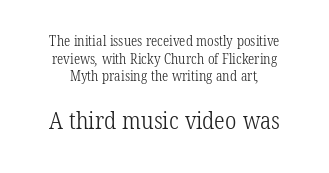
Q: Is the text bold? A: No.
Q: Is the text underlined? A: No.
Q: How is the paragraph aligned? A: Centered.
Q: Is the spacing between letters normal or unusually wide? A: Normal.
Q: Is the spacing between lines tight, normal or loose? A: Normal.
Q: Which block of text is set in a larger size, the first (top) or the second (bottom)? A: The second (bottom) one.
